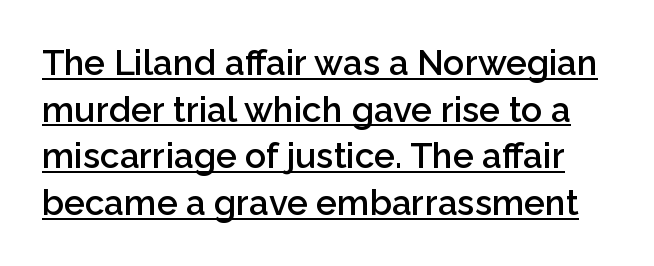
The image shows 35 px semibold sans-serif type, upright; set normal line spacing (1.33x), normal letter spacing, underlined; low stroke contrast and a medium x-height.
